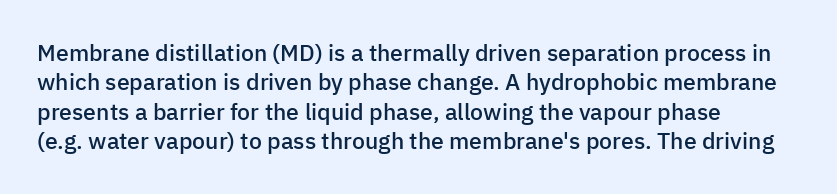
Q: Is the text bold? A: Semi-bold.
Q: Is the text italic (slanted)? A: No, it is upright.
Q: Is the text underlined? A: No.
Q: How is the paragraph aligned? A: Left-aligned.
Q: Is the spacing between letters normal or unusually wide? A: Normal.
Q: Is the spacing between lines tight, normal or loose? A: Normal.
